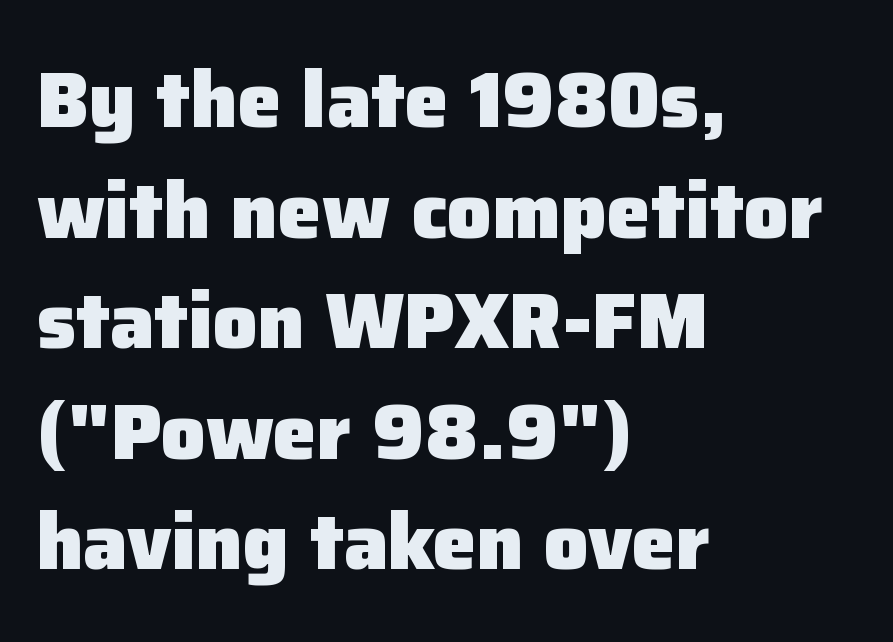
{"serif": "no", "italic": "no", "bold": "yes", "weight": "heavy", "width": "normal", "stroke_contrast": "low", "x_height": "medium", "monospaced": "no", "underline": "no", "align": "left", "line_spacing": "normal", "line_spacing_ratio": 1.4, "letter_spacing": "normal", "letter_spacing_em": 0.0, "glyph_px": 79}
